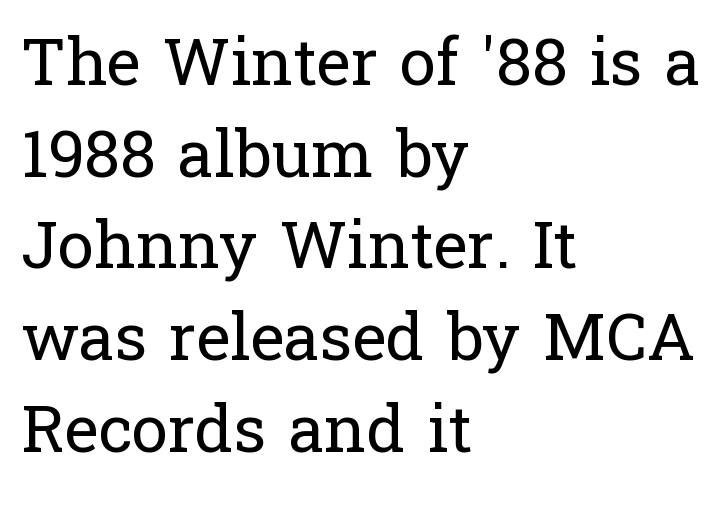
The letters look calm and open, with moderate or lighter stems. The passage shown is not underscored anywhere. Where is the straight margin? On the left. Here the glyphs are tracked normally, forming tight word shapes. What kind of face is this? One with serifs.
